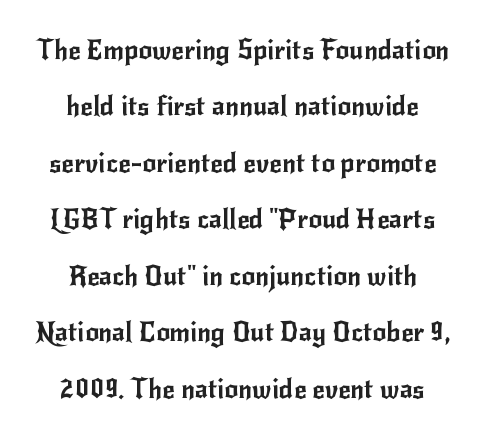
Q: Is the text italic (slanted)? A: No, it is upright.
Q: Is the text underlined? A: No.
Q: How is the paragraph aligned? A: Centered.
Q: Is the spacing between letters normal or unusually wide? A: Normal.
Q: Is the spacing between lines tight, normal or loose? A: Loose.
